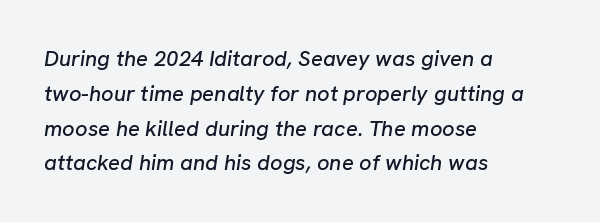
{"italic": "yes", "lean": "right", "slant_degrees": 8, "underline": "no", "align": "left", "line_spacing": "normal", "line_spacing_ratio": 1.58, "letter_spacing": "normal", "letter_spacing_em": 0.0, "glyph_px": 22}
